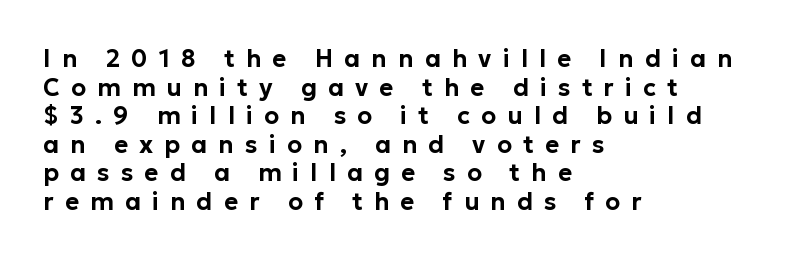
The image shows 24 px text type, upright; set left-aligned, line spacing 1.19x, unusually wide letter spacing (+0.47 em), not underlined.
